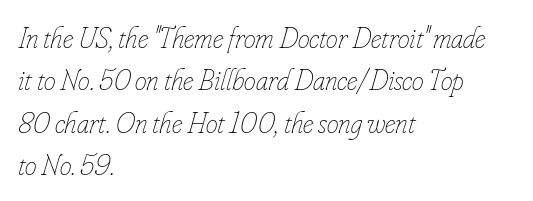
{"italic": "yes", "lean": "right", "slant_degrees": 16, "bold": "no", "weight": "thin", "width": "condensed", "stroke_contrast": "low", "x_height": "small", "monospaced": "no", "underline": "no", "align": "left", "line_spacing": "normal", "line_spacing_ratio": 1.41, "letter_spacing": "normal", "letter_spacing_em": 0.0, "glyph_px": 30}
